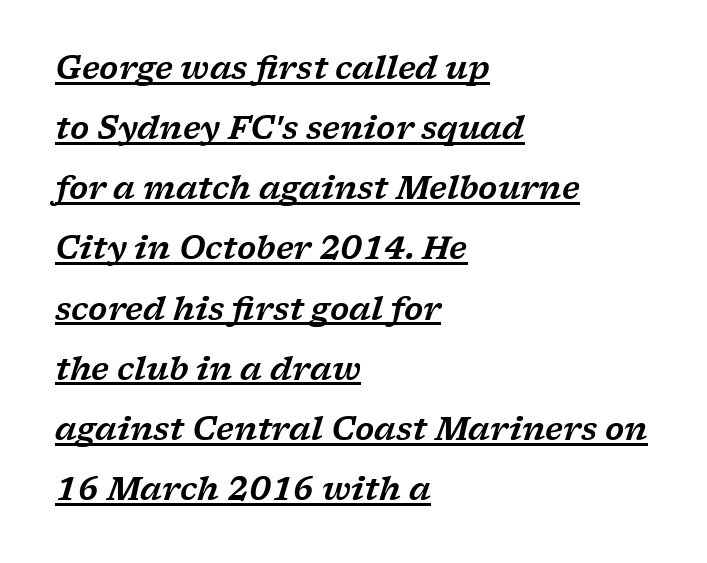
{"serif": "yes", "italic": "yes", "lean": "right", "slant_degrees": 17, "width": "wide", "stroke_contrast": "low", "x_height": "medium", "monospaced": "no", "underline": "yes", "align": "left", "line_spacing": "loose", "line_spacing_ratio": 1.94, "letter_spacing": "normal", "letter_spacing_em": 0.0, "glyph_px": 31}
